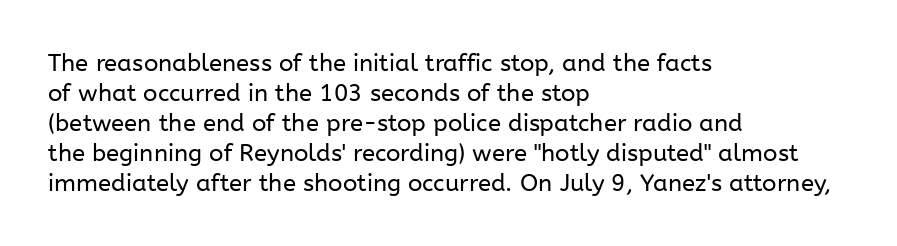
Q: Is the text bold? A: No.
Q: Is the text italic (slanted)? A: No, it is upright.
Q: Is the text underlined? A: No.
Q: How is the paragraph aligned? A: Left-aligned.
Q: Is the spacing between letters normal or unusually wide? A: Normal.
Q: Is the spacing between lines tight, normal or loose? A: Normal.
